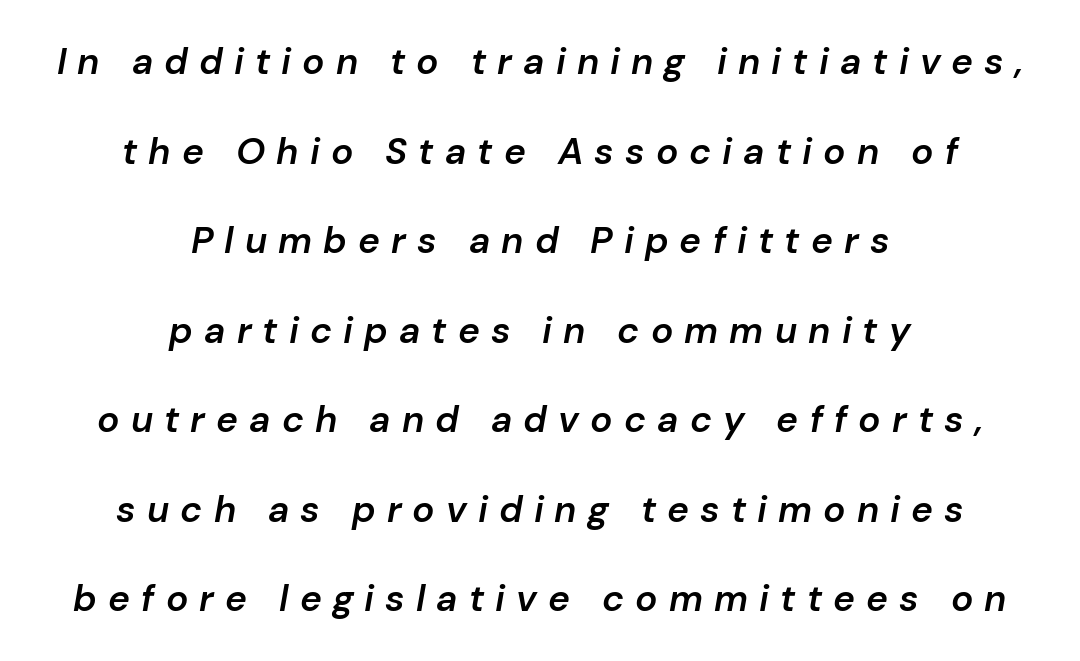
{"italic": "yes", "lean": "right", "slant_degrees": 10, "bold": "semi", "weight": "semibold", "width": "normal", "stroke_contrast": "low", "x_height": "medium", "monospaced": "no", "underline": "no", "align": "center", "line_spacing": "loose", "line_spacing_ratio": 2.42, "letter_spacing": "wide", "letter_spacing_em": 0.3, "glyph_px": 37}
